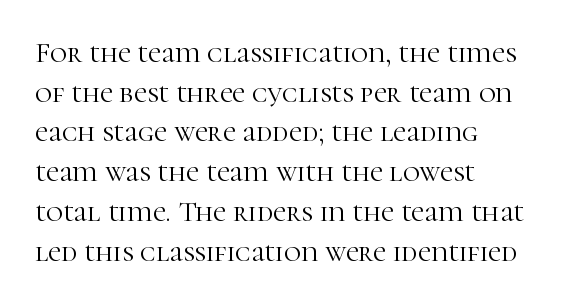
This rendering employs a face with finishing strokes, i.e., a serif. The face used here is proportionally spaced, like ordinary book or web type. These lines keep a tight, regular rhythm from letter to letter. The rendering anchors every line to the left-hand side.
